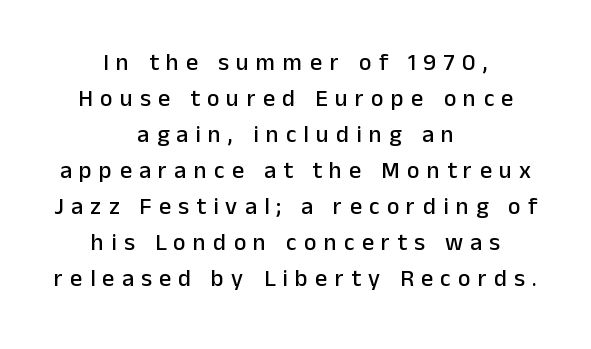
Q: Is the text italic (slanted)? A: No, it is upright.
Q: Is the text underlined? A: No.
Q: How is the paragraph aligned? A: Centered.
Q: Is the spacing between letters normal or unusually wide? A: Unusually wide.
Q: Is the spacing between lines tight, normal or loose? A: Normal.
